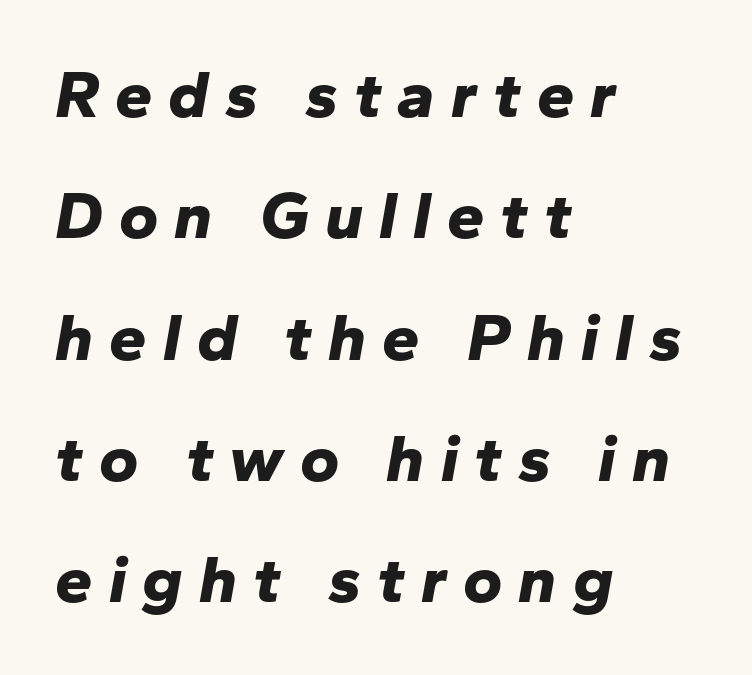
The image shows 67 px bold type, italic (leaning right); set left-aligned, line spacing 1.81x, unusually wide letter spacing (+0.24 em), not underlined; low stroke contrast and a medium x-height.
